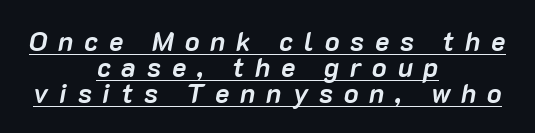
{"italic": "yes", "lean": "right", "slant_degrees": 10, "bold": "yes", "underline": "yes", "align": "center", "line_spacing": "tight", "line_spacing_ratio": 0.97, "letter_spacing": "wide", "letter_spacing_em": 0.4, "glyph_px": 27}
